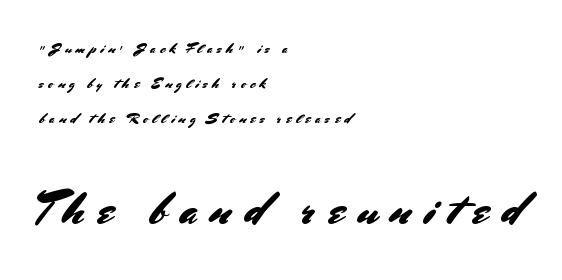
Which chunk is bigger? The second one — the bottom block dwarfs the top. The gap between lines stays unmarked. The letters advance in unequal steps, a hallmark of proportional type. Loose tracking; the words dissolve into strings of separated letters.
